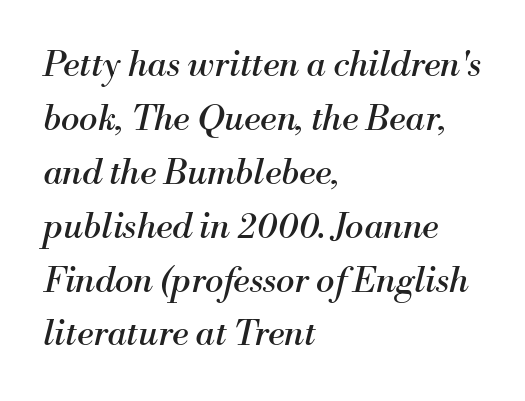
Q: Is the text bold? A: No.
Q: Is the text italic (slanted)? A: Yes, it leans right by about 13 degrees.
Q: Is the typeface a serif or a sans-serif typeface? A: Serif.
Q: Is the text underlined? A: No.
Q: How is the paragraph aligned? A: Left-aligned.
Q: Is the spacing between letters normal or unusually wide? A: Normal.
Q: Is the spacing between lines tight, normal or loose? A: Normal.
Q: Width (condensed, normal, or wide)? A: Normal.
Q: Stroke contrast? A: Medium.
Q: x-height? A: Small.
Q: Monospaced? A: No.
